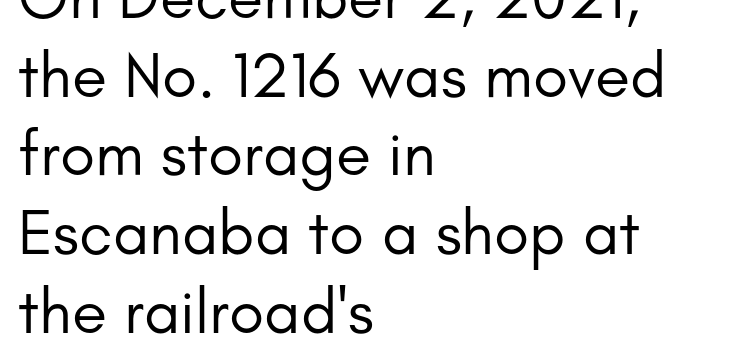
Compared with typical body copy, the letter spacing here is the same. This rendering uses left alignment, leaving the right contour irregular. Just letters on the line, the space beneath them empty. Upright lettering throughout. The face used here is proportionally spaced, like ordinary book or web type.
